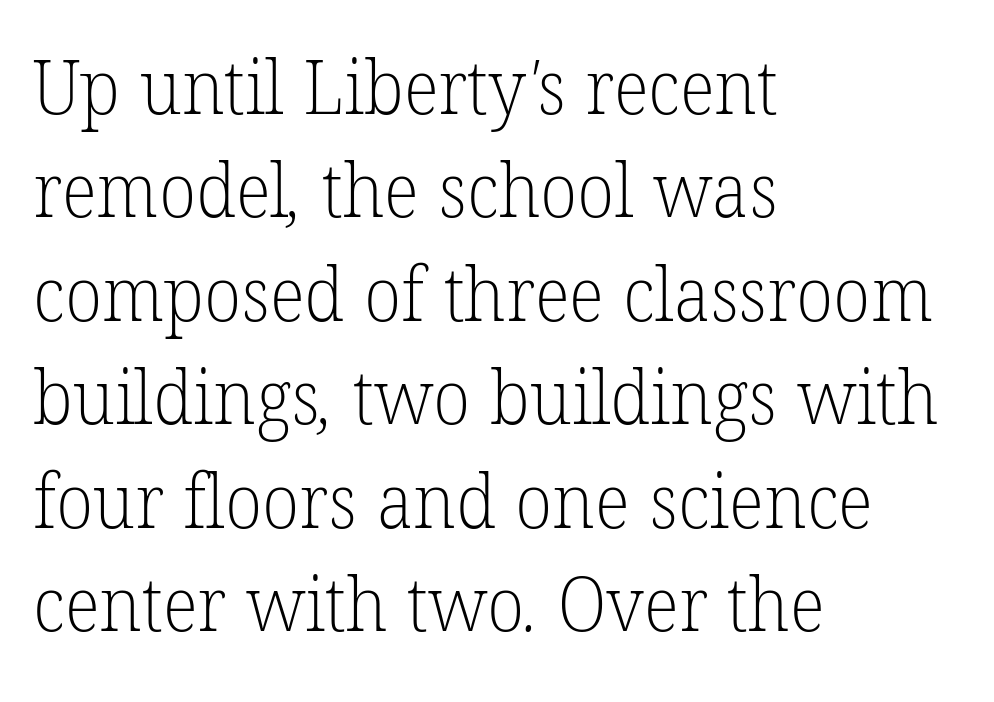
Q: Is the text bold? A: No.
Q: Is the typeface a serif or a sans-serif typeface? A: Serif.
Q: Is the text underlined? A: No.
Q: How is the paragraph aligned? A: Left-aligned.
Q: Is the spacing between letters normal or unusually wide? A: Normal.
Q: Is the spacing between lines tight, normal or loose? A: Normal.
Q: Width (condensed, normal, or wide)? A: Normal.
Q: Stroke contrast? A: Low.
Q: x-height? A: Medium.
Q: Monospaced? A: No.
